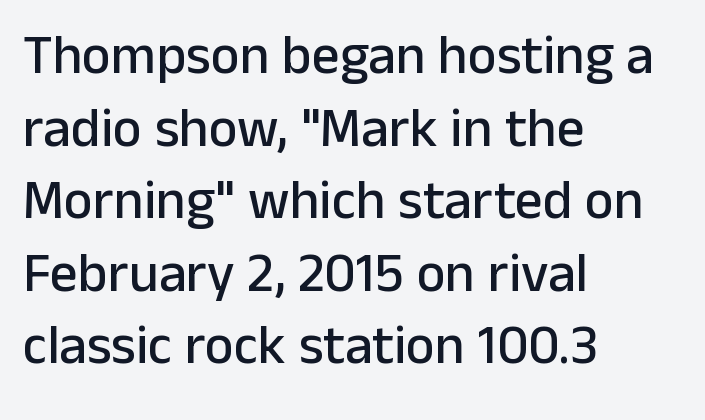
This sample uses an upright cut, with every glyph sitting square on the baseline. In terms of letterform style, serifs are entirely absent. Any mark beneath the type? The region is blank. Interline gaps are of average width in this sample.
